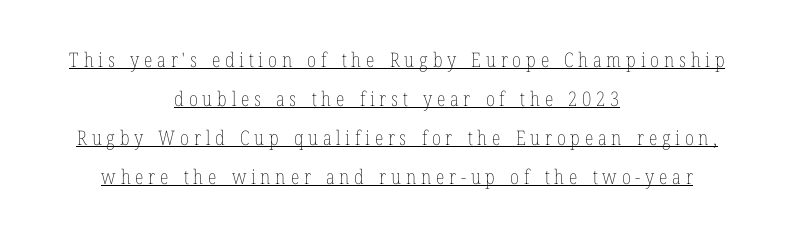
The image shows 20 px text type, upright; set centered, loose line spacing (1.95x), unusually wide letter spacing (+0.24 em), underlined.
